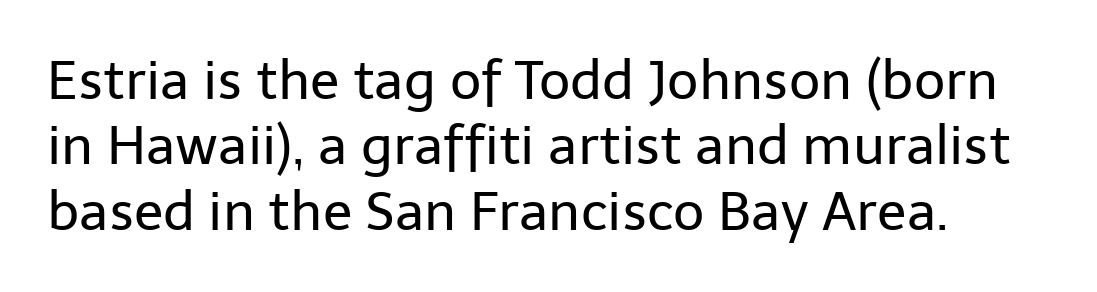
The image shows 54 px regular-weight sans-serif type, upright; set left-aligned, line spacing 1.21x, normal letter spacing, not underlined; low stroke contrast and a medium x-height.
